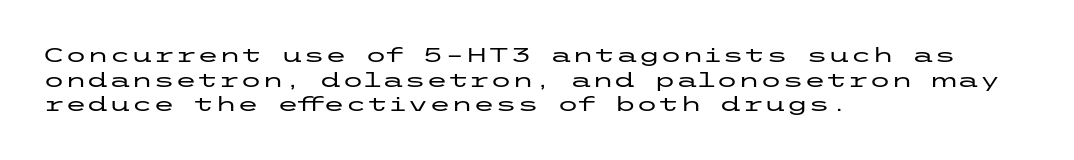
Q: Is the text italic (slanted)? A: No, it is upright.
Q: Is the text underlined? A: No.
Q: How is the paragraph aligned? A: Left-aligned.
Q: Is the spacing between letters normal or unusually wide? A: Normal.
